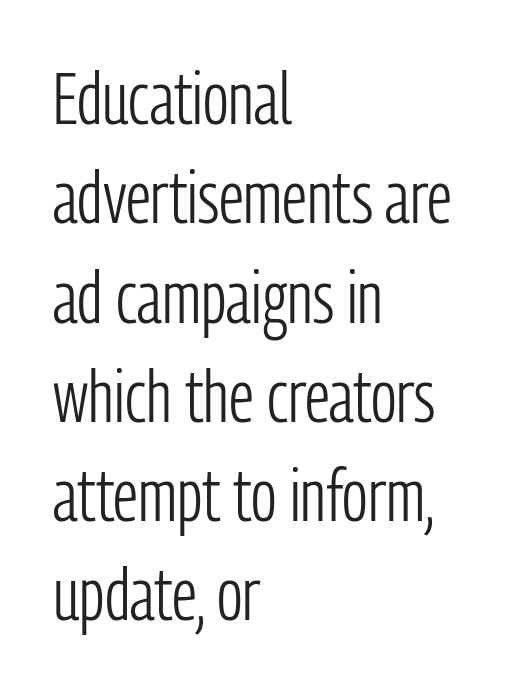
What stands out about the letter spacing? Nothing — it is the standard amount. Note: no serifs on the glyphs. Note the varied advance widths — an 'i' is clearly narrower than an 'm'. The lines are quadded left. The letters look calm and open, with moderate or lighter stems. Unlike italic type, these characters show no tilt at all.
